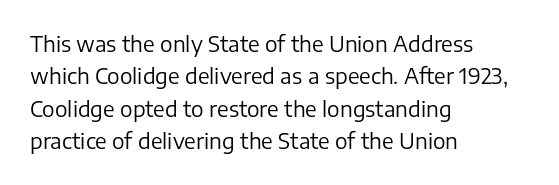
The image shows 21 px text type, upright; set left-aligned, normal line spacing (1.54x), normal letter spacing, not underlined.
